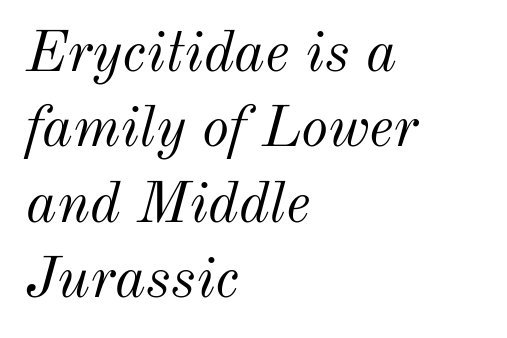
{"italic": "yes", "lean": "right", "slant_degrees": 12, "bold": "no", "weight": "light", "width": "normal", "stroke_contrast": "medium", "x_height": "small", "monospaced": "no", "underline": "no", "align": "left", "line_spacing": "normal", "line_spacing_ratio": 1.3, "letter_spacing": "normal", "letter_spacing_em": 0.0, "glyph_px": 58}
